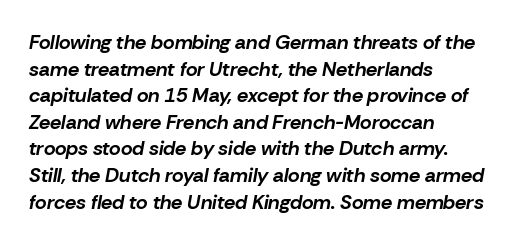
Q: Is the text bold? A: Yes.
Q: Is the text italic (slanted)? A: Yes, it leans right by about 10 degrees.
Q: Is the text underlined? A: No.
Q: How is the paragraph aligned? A: Left-aligned.
Q: Is the spacing between letters normal or unusually wide? A: Normal.
Q: Is the spacing between lines tight, normal or loose? A: Normal.
